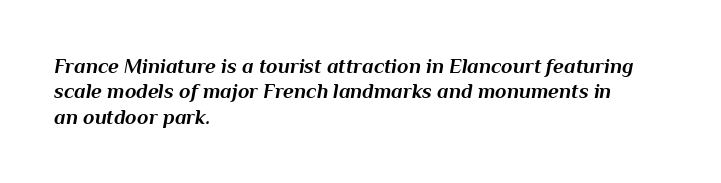
Q: Is the text bold? A: Yes.
Q: Is the text italic (slanted)? A: Yes, it leans right by about 10 degrees.
Q: Is the text underlined? A: No.
Q: How is the paragraph aligned? A: Left-aligned.
Q: Is the spacing between letters normal or unusually wide? A: Normal.
